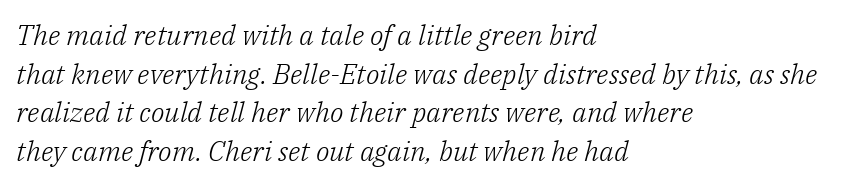
{"serif": "yes", "italic": "yes", "lean": "right", "slant_degrees": 14, "bold": "no", "weight": "light", "width": "normal", "stroke_contrast": "low", "x_height": "medium", "monospaced": "no", "underline": "no", "align": "left", "line_spacing": "normal", "line_spacing_ratio": 1.38, "letter_spacing": "normal", "letter_spacing_em": 0.0, "glyph_px": 28}
